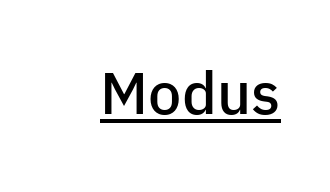
{"serif": "no", "italic": "no", "bold": "semi", "weight": "semibold", "width": "normal", "stroke_contrast": "low", "x_height": "medium", "monospaced": "no", "underline": "yes", "letter_spacing": "normal", "letter_spacing_em": 0.0, "glyph_px": 59}
